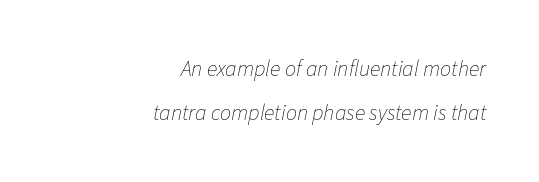
The space between consecutive lines is lavish. Weight: in the light-to-regular range. Visually the block forms a straight wall on the right and a jagged coastline on the left. Emphasis-style slanted type is in use. Tracking here is standard; glyphs follow each other at the usual distance.
